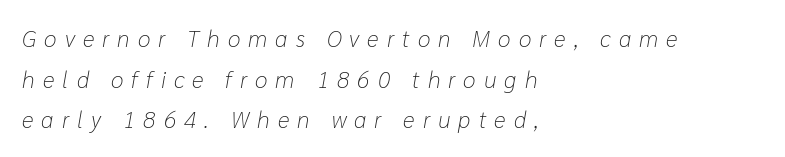
The image shows 23 px text type, italic (leaning right); set left-aligned, line spacing 1.77x, unusually wide letter spacing (+0.35 em), not underlined.
